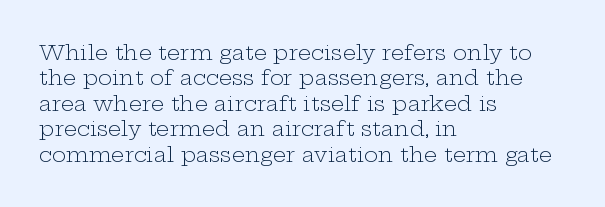
The image shows 21 px text type, upright; set left-aligned, line spacing 1.21x, normal letter spacing, not underlined.
